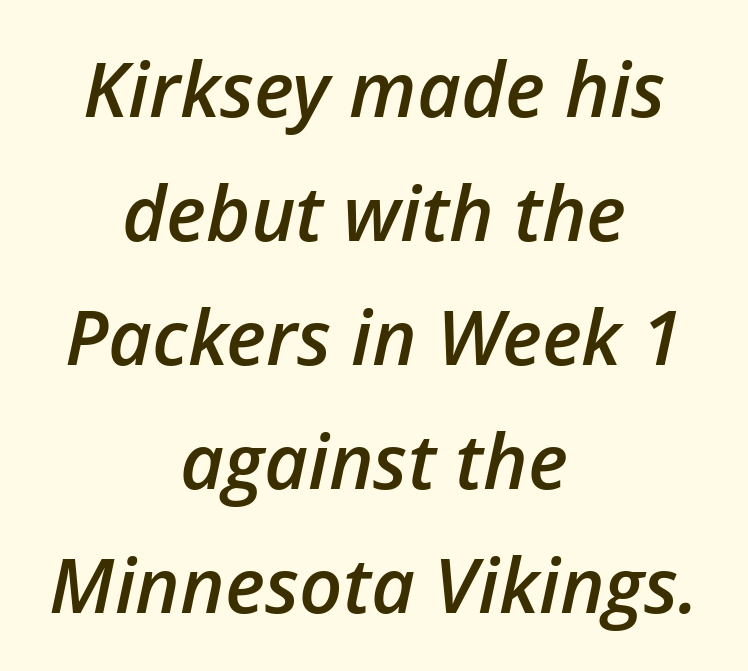
Here the designer chose a conventional face with non-uniform glyph widths. Would a proofreader flag this as italicized? Yes. Type without underlining. Heft: intermediate — a semibold. This sample is center-justified, so both line endings float freely. Glyph-to-glyph distance matches everyday printed text.
